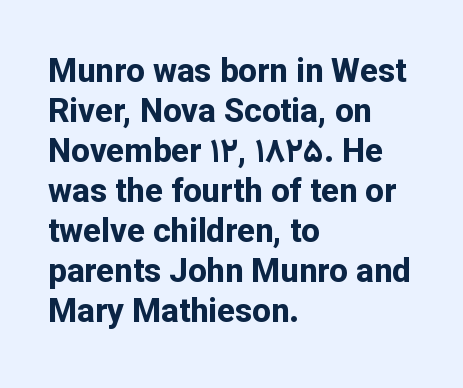
Is the type bold? Yes — the strokes are clearly thick and heavy. Each line starts at the same left margin while the right side varies. This rendering leaves character spacing at its baseline value. Rule under the text: the space is simply empty.
